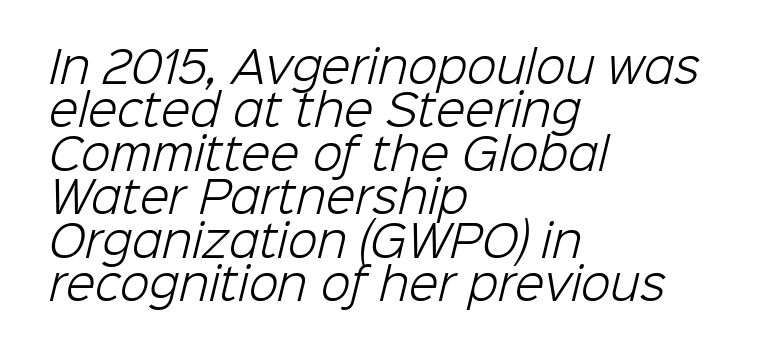
Q: Is the text bold? A: No.
Q: Is the typeface a serif or a sans-serif typeface? A: Sans-serif.
Q: Is the text underlined? A: No.
Q: How is the paragraph aligned? A: Left-aligned.
Q: Is the spacing between letters normal or unusually wide? A: Normal.
Q: Is the spacing between lines tight, normal or loose? A: Tight.
Q: Width (condensed, normal, or wide)? A: Normal.
Q: Stroke contrast? A: Low.
Q: x-height? A: Medium.
Q: Monospaced? A: No.
